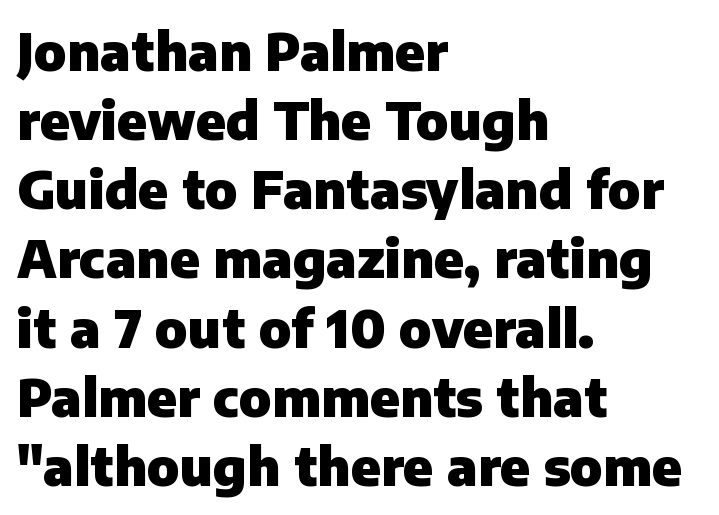
Leftover space on each line is placed entirely after the last word. The designer left line spacing at the default. Every stem runs plumb, perpendicular to the baseline. The letters advance in unequal steps, a hallmark of proportional type. This rendering features lettering with no underline.
